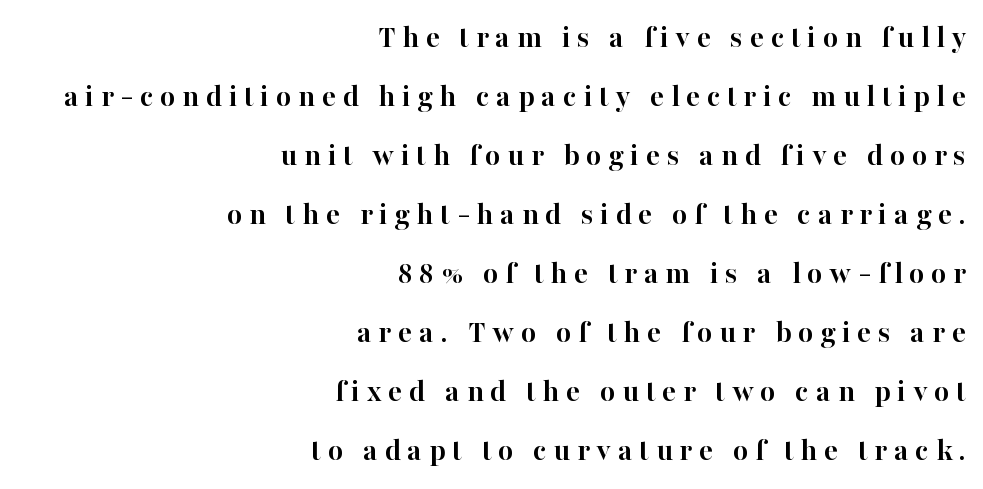
The text block is weighted toward the right margin, trailing off unevenly leftward. Designer's note — italics off, roman on. Regarding serifs, this sample has them. Inter-character spacing is expanded well beyond the font's built-in metrics. Nobody drew a line under any word here.
